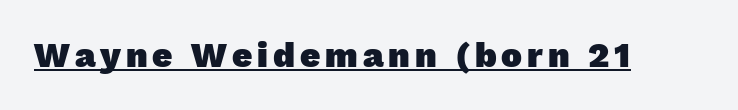
The image shows 35 px heavy sans-serif type; set underlined; low stroke contrast and a medium x-height.
